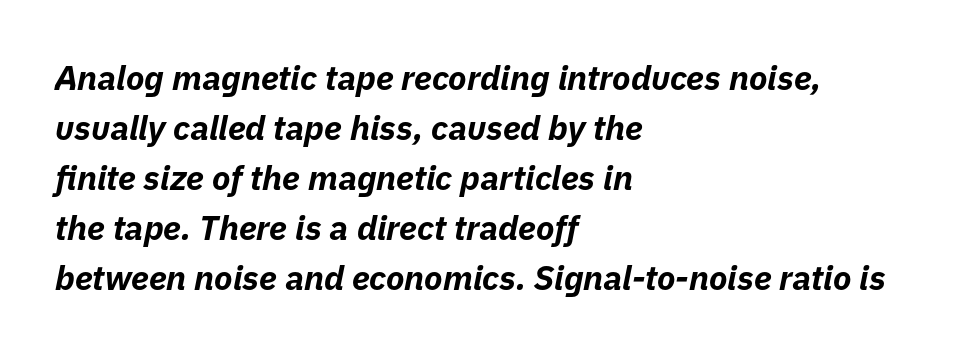
Teacher's note: observe the even left margin — that is flush-left alignment. This rendering leaves character spacing at its baseline value. The strip under each line holds only bare page. Typesetter's note: full bold, strokes at maximum text heaviness. These lines sit exactly where default settings would place them.
